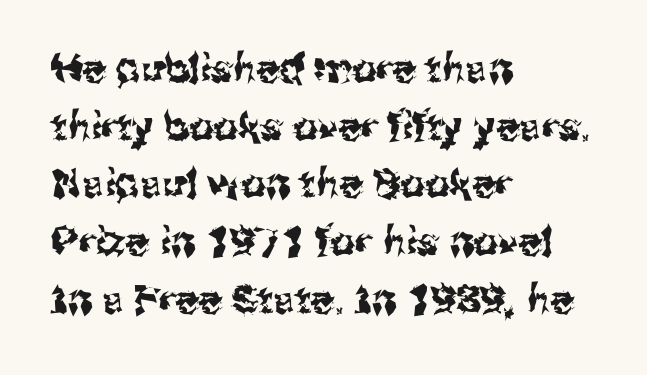
{"serif": "no", "italic": "no", "width": "normal", "stroke_contrast": "medium", "x_height": "medium", "monospaced": "no", "underline": "no", "align": "left", "line_spacing": "normal", "line_spacing_ratio": 1.48, "letter_spacing": "normal", "letter_spacing_em": 0.0, "glyph_px": 39}
